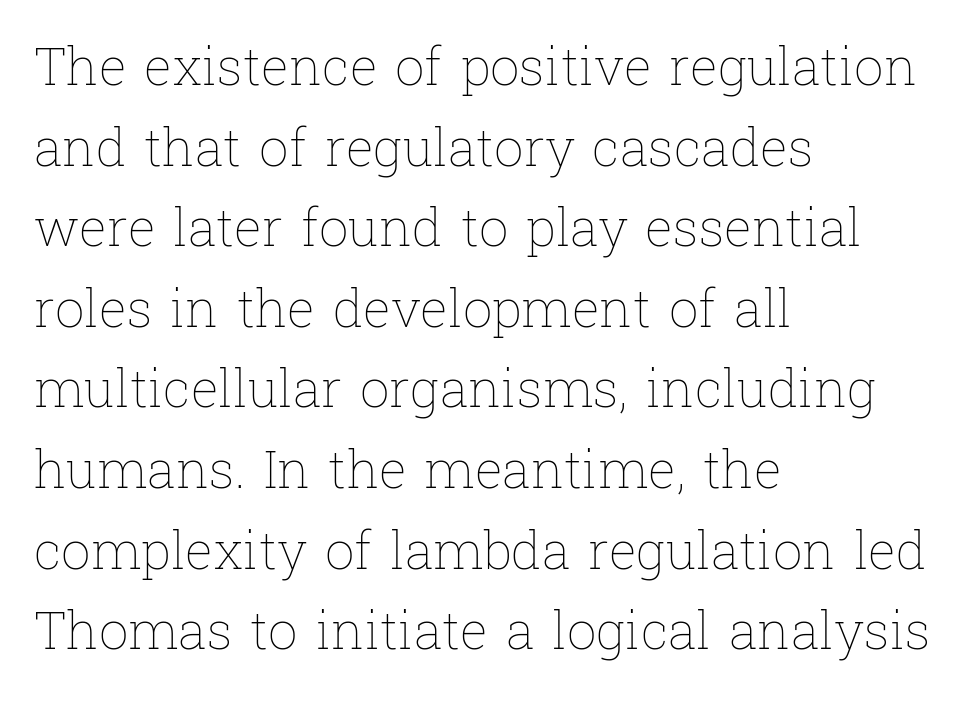
Q: Is the text bold? A: No.
Q: Is the text italic (slanted)? A: No, it is upright.
Q: Is the text underlined? A: No.
Q: How is the paragraph aligned? A: Left-aligned.
Q: Is the spacing between letters normal or unusually wide? A: Normal.
Q: Is the spacing between lines tight, normal or loose? A: Normal.
Q: Width (condensed, normal, or wide)? A: Normal.
Q: Stroke contrast? A: Low.
Q: x-height? A: Medium.
Q: Monospaced? A: No.
